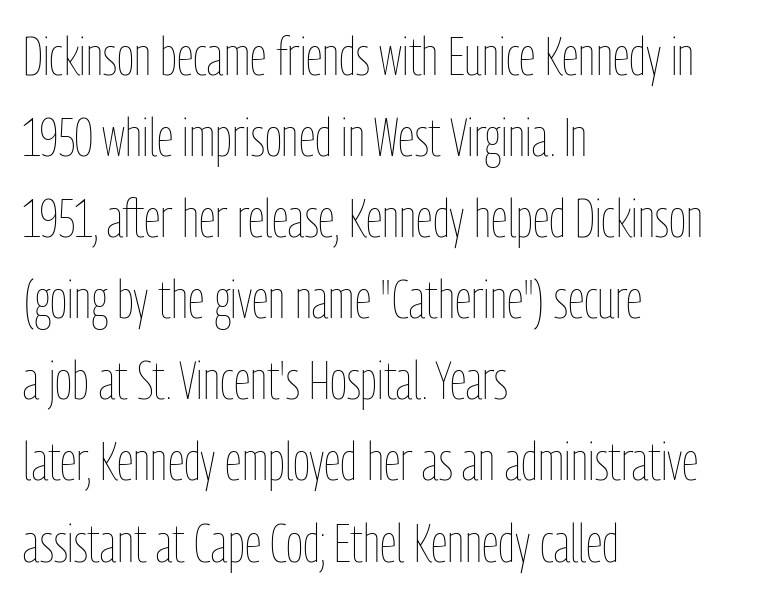
Q: Is the text bold? A: No.
Q: Is the text italic (slanted)? A: No, it is upright.
Q: Is the text underlined? A: No.
Q: How is the paragraph aligned? A: Left-aligned.
Q: Is the spacing between letters normal or unusually wide? A: Normal.
Q: Is the spacing between lines tight, normal or loose? A: Normal.
Q: Width (condensed, normal, or wide)? A: Condensed.
Q: Stroke contrast? A: Low.
Q: x-height? A: Medium.
Q: Monospaced? A: No.
